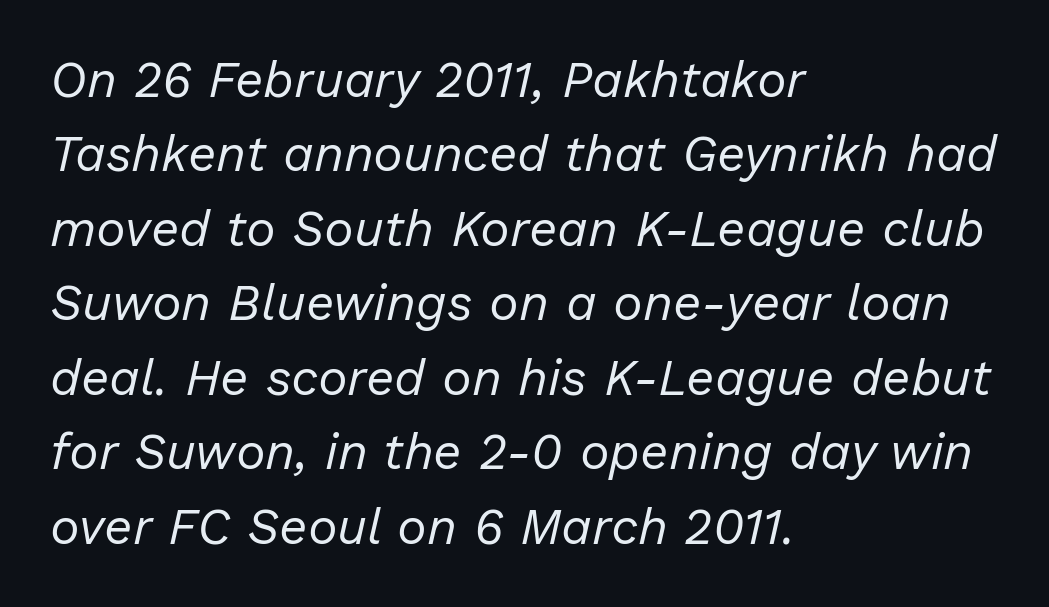
The image shows 50 px regular-weight type, italic (leaning right); set left-aligned, normal line spacing (1.49x), normal letter spacing, not underlined; low stroke contrast and a medium x-height.
